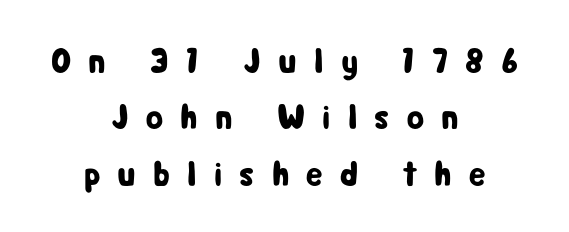
The image shows 35 px condensed sans-serif type, upright; set centered, normal line spacing (1.61x), unusually wide letter spacing (+0.49 em), not underlined; low stroke contrast and a medium x-height.
